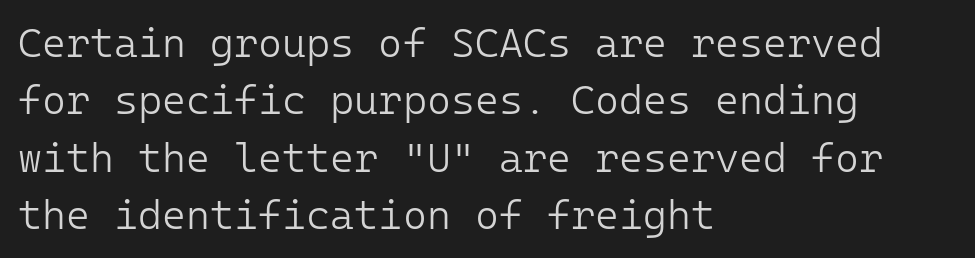
Q: Is the text bold? A: No.
Q: Is the text italic (slanted)? A: No, it is upright.
Q: Is the typeface a serif or a sans-serif typeface? A: Sans-serif.
Q: Is the text underlined? A: No.
Q: How is the paragraph aligned? A: Left-aligned.
Q: Is the spacing between letters normal or unusually wide? A: Normal.
Q: Is the spacing between lines tight, normal or loose? A: Normal.
Q: Width (condensed, normal, or wide)? A: Normal.
Q: Stroke contrast? A: Low.
Q: x-height? A: Medium.
